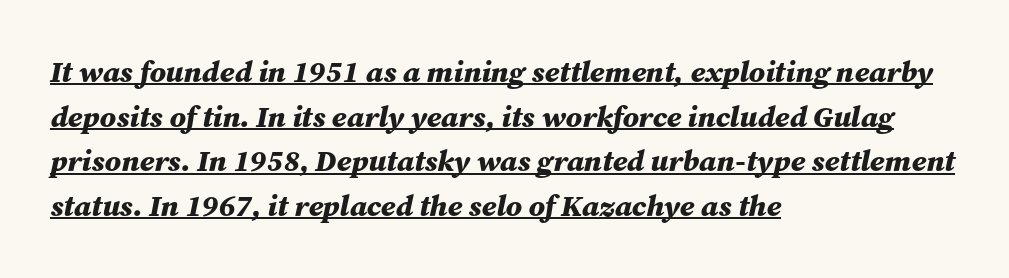
Q: Is the text bold? A: Yes.
Q: Is the text italic (slanted)? A: Yes, it leans right by about 12 degrees.
Q: Is the text underlined? A: Yes.
Q: How is the paragraph aligned? A: Left-aligned.
Q: Is the spacing between letters normal or unusually wide? A: Normal.
Q: Is the spacing between lines tight, normal or loose? A: Normal.
Q: Width (condensed, normal, or wide)? A: Normal.
Q: Stroke contrast? A: Medium.
Q: x-height? A: Medium.
Q: Monospaced? A: No.
